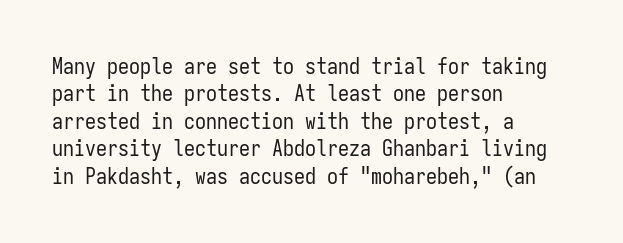
{"italic": "no", "bold": "no", "underline": "no", "align": "left", "line_spacing": "normal", "line_spacing_ratio": 1.25, "letter_spacing": "normal", "letter_spacing_em": 0.0, "glyph_px": 22}
